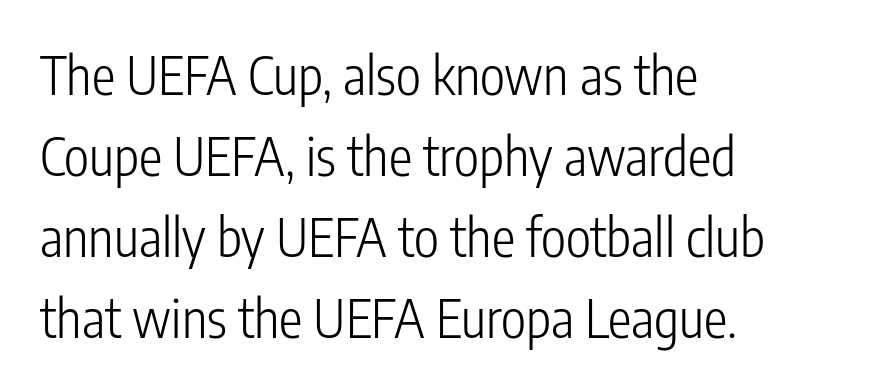
The image shows 53 px light, condensed sans-serif type, upright; set left-aligned, normal line spacing (1.53x), normal letter spacing, not underlined; low stroke contrast and a medium x-height.
